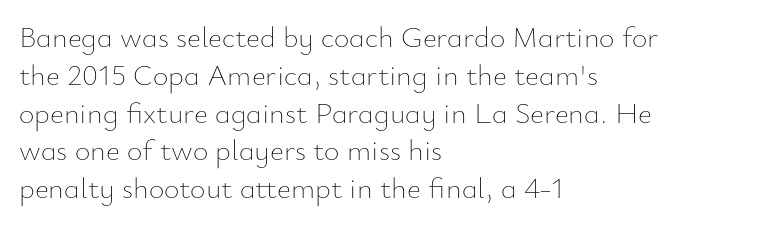
The image shows 30 px thin type, upright; set left-aligned, normal line spacing (1.26x), normal letter spacing, not underlined; low stroke contrast and a small x-height.
